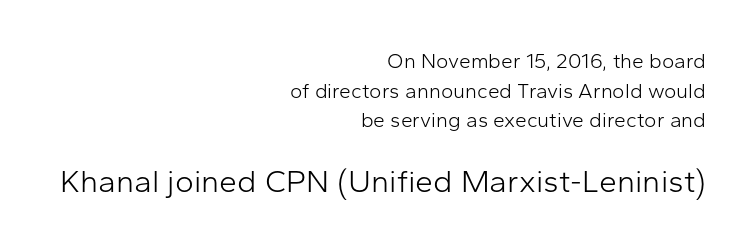
This sample is right-justified, so line beginnings fall wherever the words allow. Compared with a typical body face, this is equally light or lighter still. Character widths vary here, with narrow letters taking less room than wide ones. The designer left line spacing at the default.
